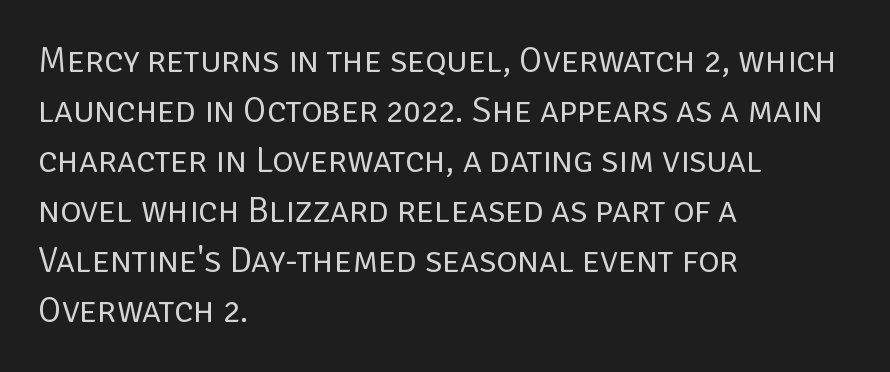
{"serif": "no", "italic": "no", "bold": "no", "weight": "regular", "width": "normal", "stroke_contrast": "low", "x_height": "large", "monospaced": "no", "underline": "no", "align": "left", "line_spacing": "normal", "line_spacing_ratio": 1.39, "letter_spacing": "normal", "letter_spacing_em": 0.0, "glyph_px": 36}
